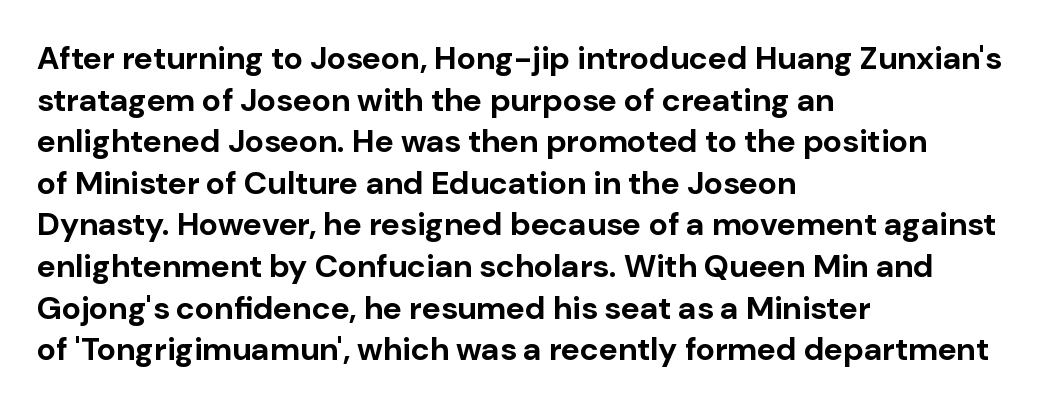
The image shows 32 px bold sans-serif type, upright; set left-aligned, normal line spacing (1.3x), normal letter spacing, not underlined; low stroke contrast and a medium x-height.
